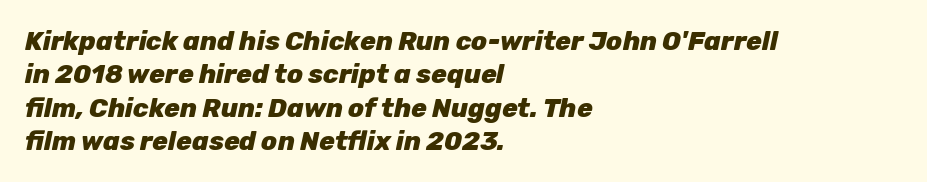
Q: Is the text bold? A: Yes.
Q: Is the text italic (slanted)? A: Yes, it leans right by about 12 degrees.
Q: Is the text underlined? A: No.
Q: How is the paragraph aligned? A: Left-aligned.
Q: Is the spacing between letters normal or unusually wide? A: Normal.
Q: Is the spacing between lines tight, normal or loose? A: Normal.
